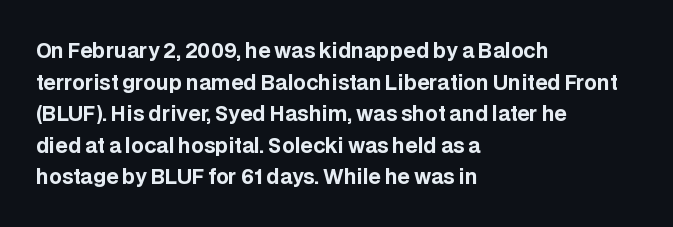
The image shows 20 px bold type, upright; set left-aligned, normal line spacing (1.58x), normal letter spacing, not underlined.
